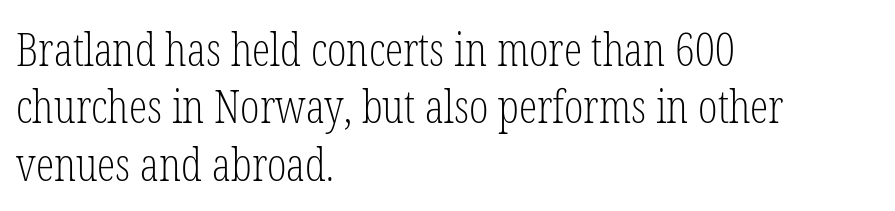
The image shows 46 px light, condensed serif type, upright; set left-aligned, normal line spacing (1.25x), normal letter spacing, not underlined; low stroke contrast and a medium x-height.
